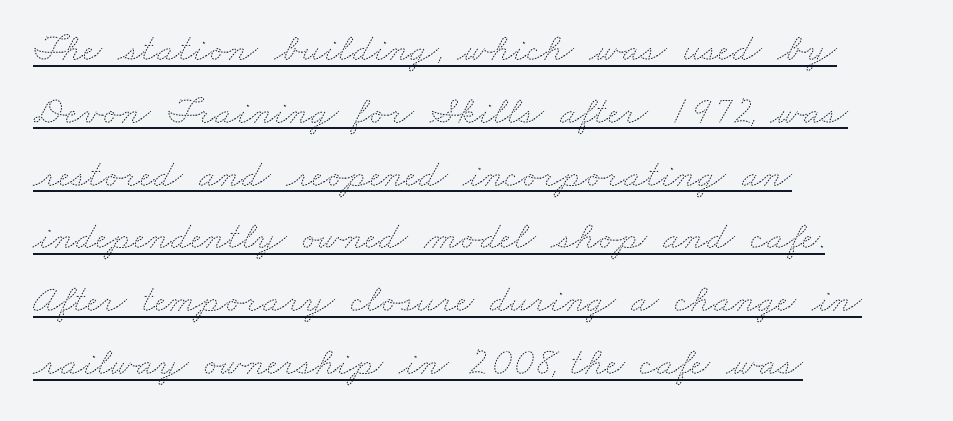
The image shows 40 px thin, wide type; set left-aligned, normal line spacing (1.57x), normal letter spacing, underlined; medium stroke contrast and a small x-height.
